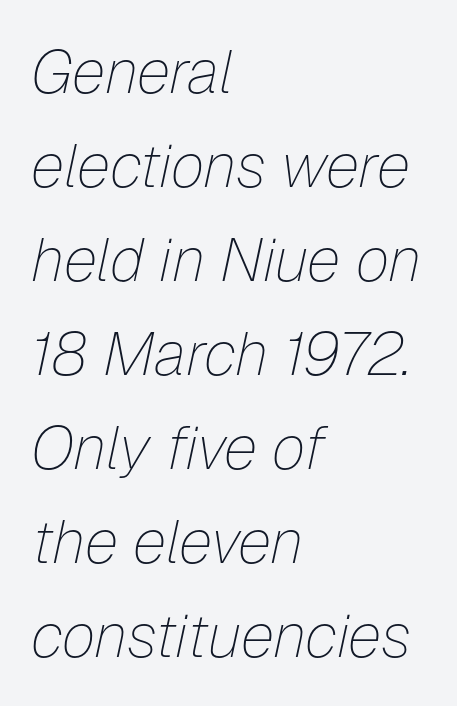
{"italic": "yes", "lean": "right", "slant_degrees": 12, "bold": "no", "weight": "thin", "width": "normal", "stroke_contrast": "low", "x_height": "medium", "monospaced": "no", "underline": "no", "align": "left", "line_spacing": "normal", "line_spacing_ratio": 1.54, "letter_spacing": "normal", "letter_spacing_em": 0.0, "glyph_px": 61}
